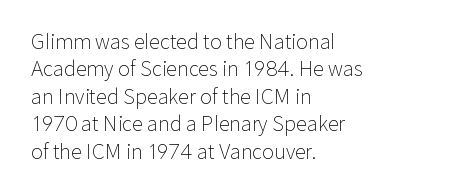
The image shows 20 px text type, upright; set left-aligned, normal line spacing (1.37x), normal letter spacing, not underlined.
